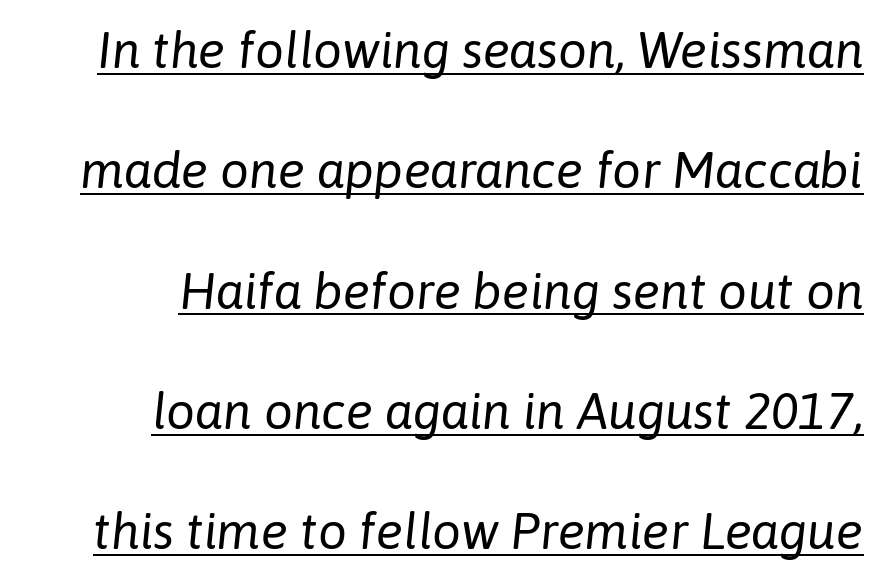
No letter is thick-stroked: the sample isn't bold. Character widths vary here, with narrow letters taking less room than wide ones. The face used here is rendered with its standard letterfit. Caption: multi-line text, flush right, ragged left.
